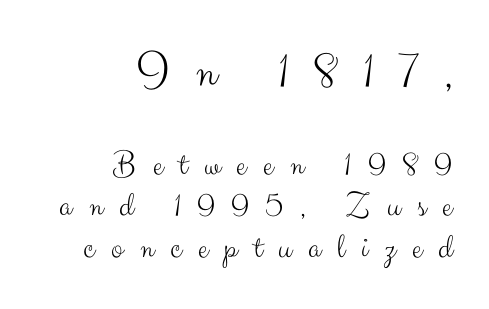
{"serif": "no", "bold": "no", "weight": "light", "width": "normal", "stroke_contrast": "medium", "x_height": "small", "monospaced": "no", "underline": "no", "align": "right", "line_spacing_ratio": 1.18, "letter_spacing": "wide", "letter_spacing_em": 0.47, "larger_block": "first", "size_ratio": 1.51, "glyph_px": 53}
